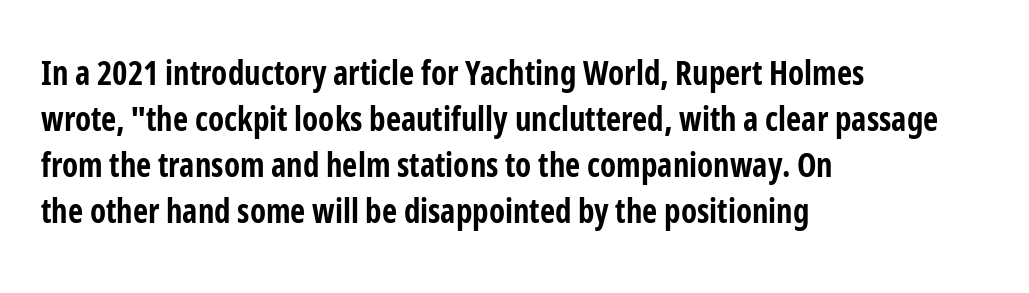
Q: Is the text bold? A: Yes.
Q: Is the text italic (slanted)? A: No, it is upright.
Q: Is the typeface a serif or a sans-serif typeface? A: Sans-serif.
Q: Is the text underlined? A: No.
Q: How is the paragraph aligned? A: Left-aligned.
Q: Is the spacing between letters normal or unusually wide? A: Normal.
Q: Is the spacing between lines tight, normal or loose? A: Normal.
Q: Width (condensed, normal, or wide)? A: Condensed.
Q: Stroke contrast? A: Low.
Q: x-height? A: Medium.
Q: Monospaced? A: No.
